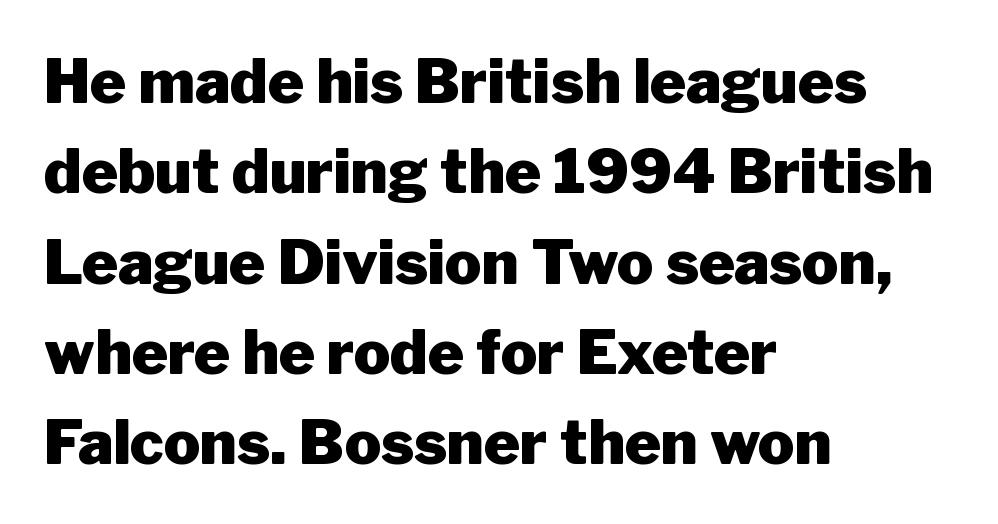
Q: Is the text bold? A: Yes.
Q: Is the text italic (slanted)? A: No, it is upright.
Q: Is the typeface a serif or a sans-serif typeface? A: Sans-serif.
Q: Is the text underlined? A: No.
Q: How is the paragraph aligned? A: Left-aligned.
Q: Is the spacing between letters normal or unusually wide? A: Normal.
Q: Is the spacing between lines tight, normal or loose? A: Normal.
Q: Width (condensed, normal, or wide)? A: Normal.
Q: Stroke contrast? A: Low.
Q: x-height? A: Medium.
Q: Monospaced? A: No.
